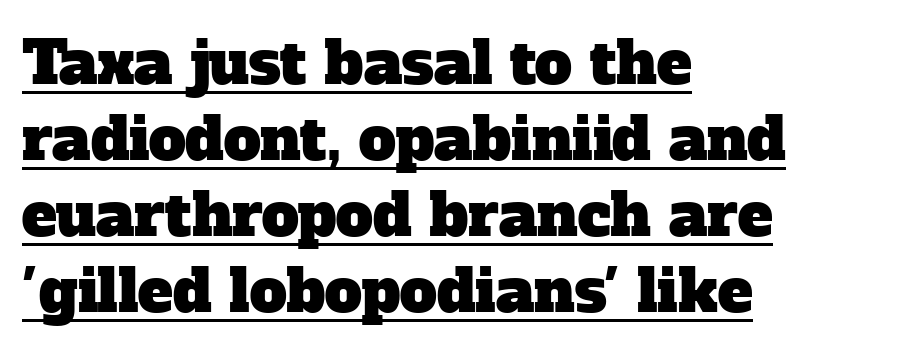
The image shows 59 px serif type; set left-aligned, normal line spacing (1.29x), normal letter spacing, underlined; low stroke contrast and a medium x-height.
